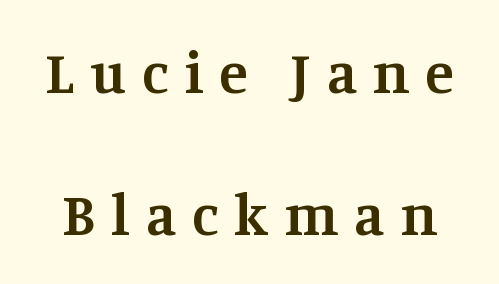
The image shows 59 px semibold serif type, upright; set loose line spacing (2.4x), unusually wide letter spacing (+0.27 em), not underlined; medium stroke contrast and a large x-height.
